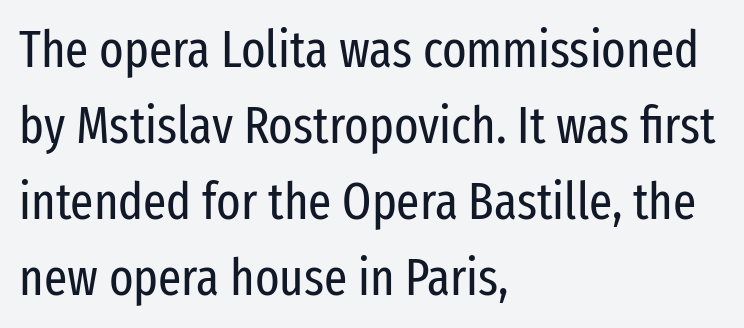
The face looks like a standard text weight, possibly lighter. The glyphs are unaccompanied by any horizontal stroke below them. This is roman type, the default non-slanted kind. Tracking value appears to be zero — textbook default spacing.
